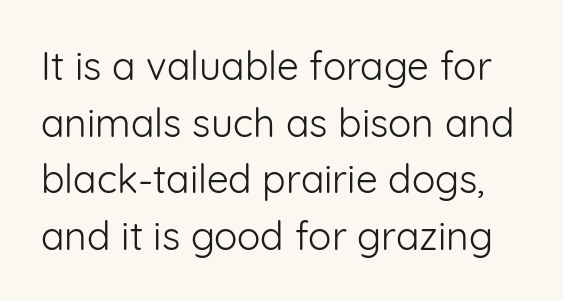
{"serif": "no", "italic": "no", "bold": "no", "weight": "light", "width": "normal", "stroke_contrast": "low", "x_height": "medium", "monospaced": "no", "underline": "no", "line_spacing": "normal", "line_spacing_ratio": 1.45, "letter_spacing": "normal", "letter_spacing_em": 0.0, "glyph_px": 39}
